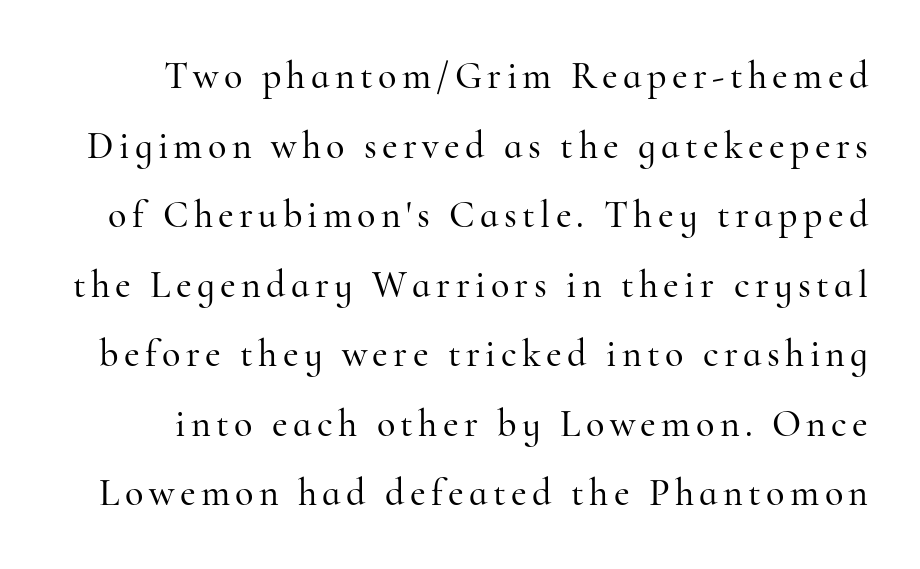
{"serif": "yes", "italic": "no", "width": "normal", "stroke_contrast": "high", "x_height": "small", "monospaced": "no", "underline": "no", "line_spacing_ratio": 1.83, "glyph_px": 38}
